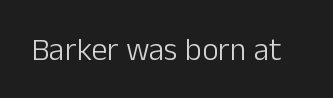
The face used here is a sans, in the tradition of grotesques and geometrics. These lines are rendered in a variable-pitch font. This rendering features lettering with no underline. Standard letterfit; no display-style spreading of the glyphs. The passage shown is not bold in any degree.
